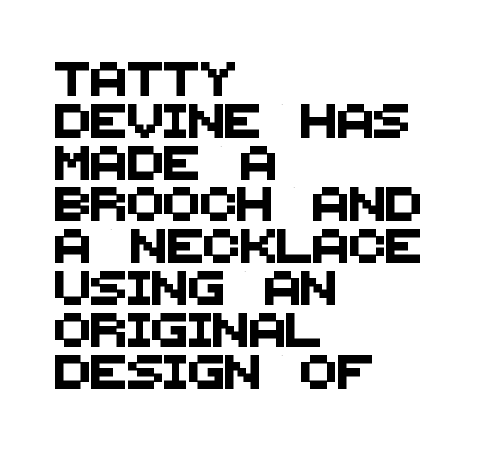
The image shows 34 px sans-serif type; set left-aligned, line spacing 1.23x, normal letter spacing, not underlined; medium stroke contrast and a large x-height.
